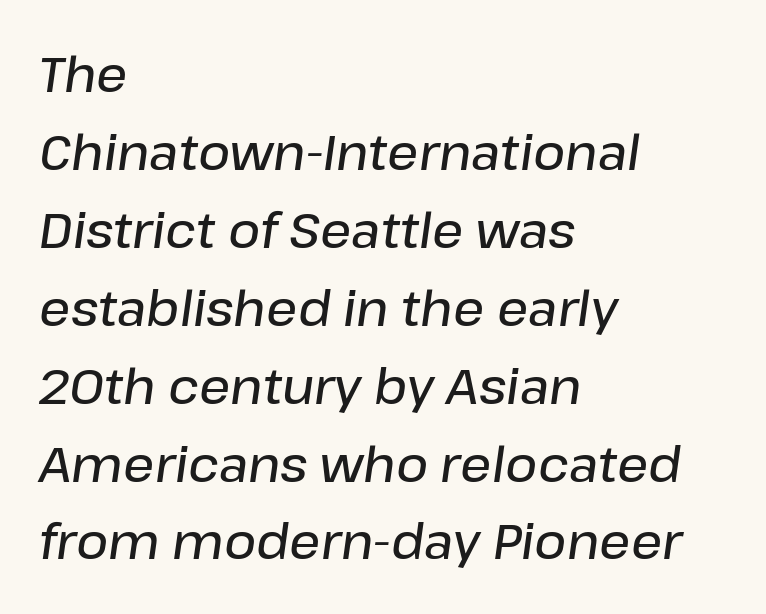
Q: Is the text bold? A: Semi-bold.
Q: Is the text italic (slanted)? A: Yes, it leans right by about 8 degrees.
Q: Is the text underlined? A: No.
Q: How is the paragraph aligned? A: Left-aligned.
Q: Is the spacing between letters normal or unusually wide? A: Normal.
Q: Is the spacing between lines tight, normal or loose? A: Normal.
Q: Width (condensed, normal, or wide)? A: Normal.
Q: Stroke contrast? A: Low.
Q: x-height? A: Medium.
Q: Monospaced? A: No.
